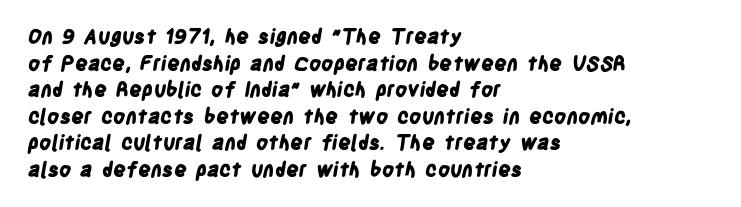
{"bold": "yes", "underline": "no", "align": "left", "line_spacing": "normal", "line_spacing_ratio": 1.33, "letter_spacing": "normal", "letter_spacing_em": 0.0, "glyph_px": 20}
